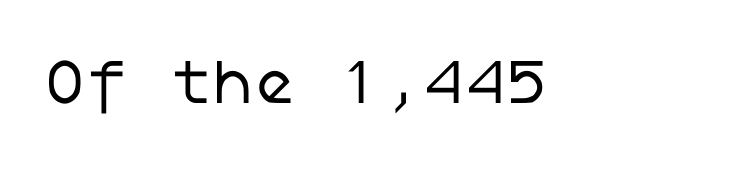
Q: Is the text bold? A: No.
Q: Is the typeface a serif or a sans-serif typeface? A: Sans-serif.
Q: Is the text underlined? A: No.
Q: Is the spacing between letters normal or unusually wide? A: Normal.
Q: Width (condensed, normal, or wide)? A: Normal.
Q: Stroke contrast? A: Low.
Q: x-height? A: Medium.
